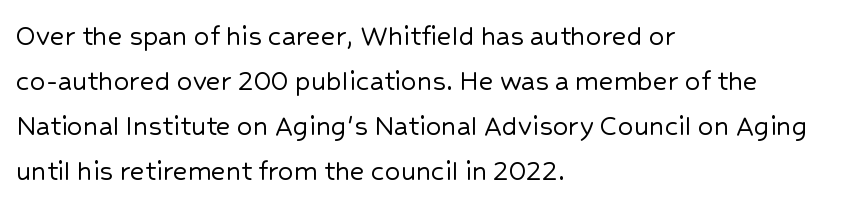
The image shows 31 px sans-serif type, upright; set left-aligned, normal line spacing (1.45x), normal letter spacing, not underlined; low stroke contrast and a medium x-height.
